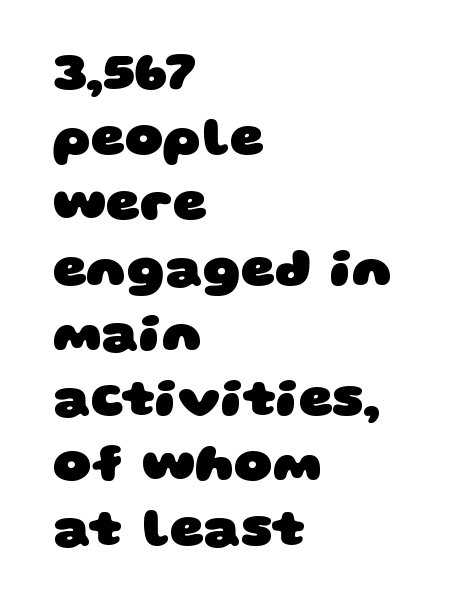
Q: Is the text bold? A: Yes.
Q: Is the typeface a serif or a sans-serif typeface? A: Sans-serif.
Q: Is the text underlined? A: No.
Q: How is the paragraph aligned? A: Left-aligned.
Q: Is the spacing between letters normal or unusually wide? A: Normal.
Q: Width (condensed, normal, or wide)? A: Wide.
Q: Stroke contrast? A: Low.
Q: x-height? A: Large.
Q: Monospaced? A: No.
